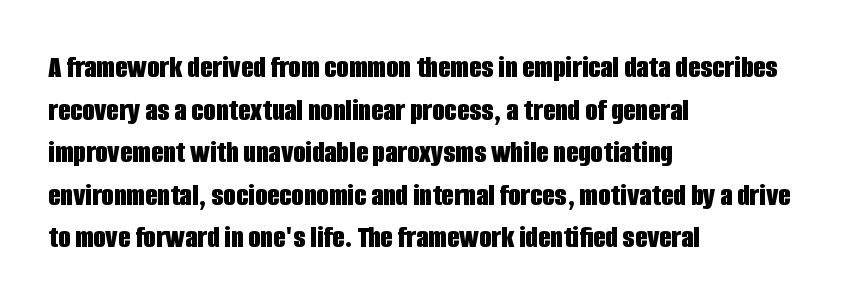
{"serif": "no", "italic": "no", "bold": "yes", "weight": "bold", "width": "condensed", "stroke_contrast": "low", "x_height": "large", "monospaced": "no", "underline": "no", "align": "left", "line_spacing": "normal", "line_spacing_ratio": 1.33, "letter_spacing": "normal", "letter_spacing_em": 0.0, "glyph_px": 32}
